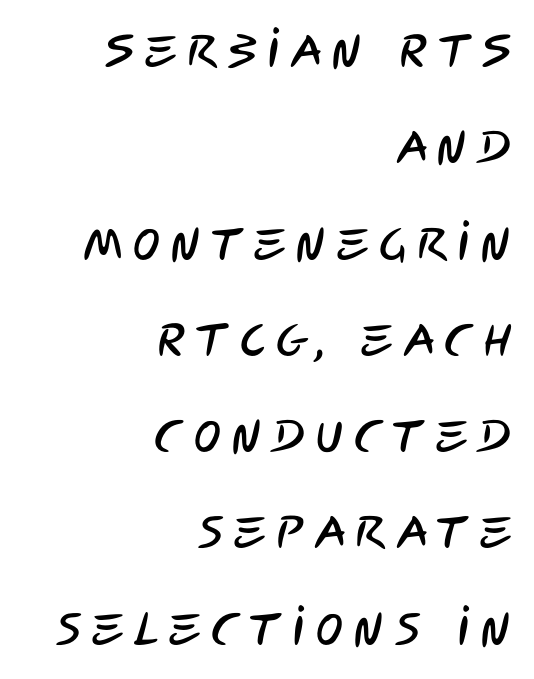
{"serif": "no", "width": "condensed", "stroke_contrast": "low", "x_height": "large", "monospaced": "no", "underline": "no", "align": "right", "line_spacing": "loose", "line_spacing_ratio": 2.14, "letter_spacing": "wide", "letter_spacing_em": 0.24, "glyph_px": 45}
